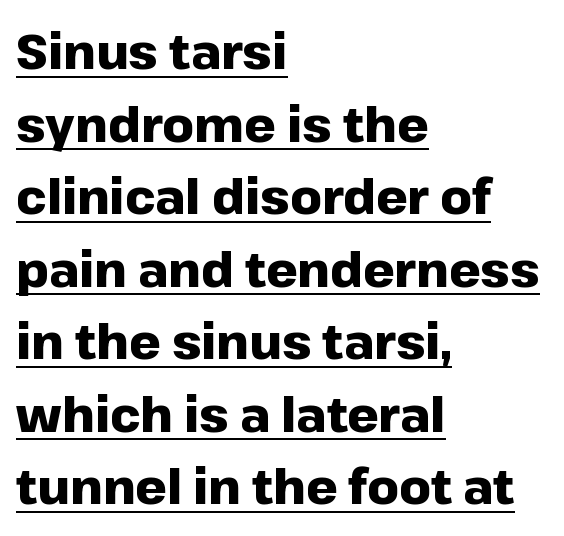
The image shows 49 px heavy sans-serif type, upright; set left-aligned, normal line spacing (1.48x), normal letter spacing, underlined; low stroke contrast and a medium x-height.
